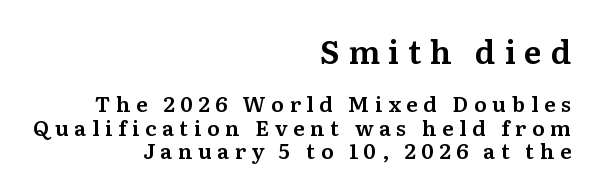
The image shows 32 px serif type, upright; set right-aligned, tight line spacing (1.12x), unusually wide letter spacing (+0.27 em), not underlined; the first (top) block is 1.52x larger; medium stroke contrast and a medium x-height.
